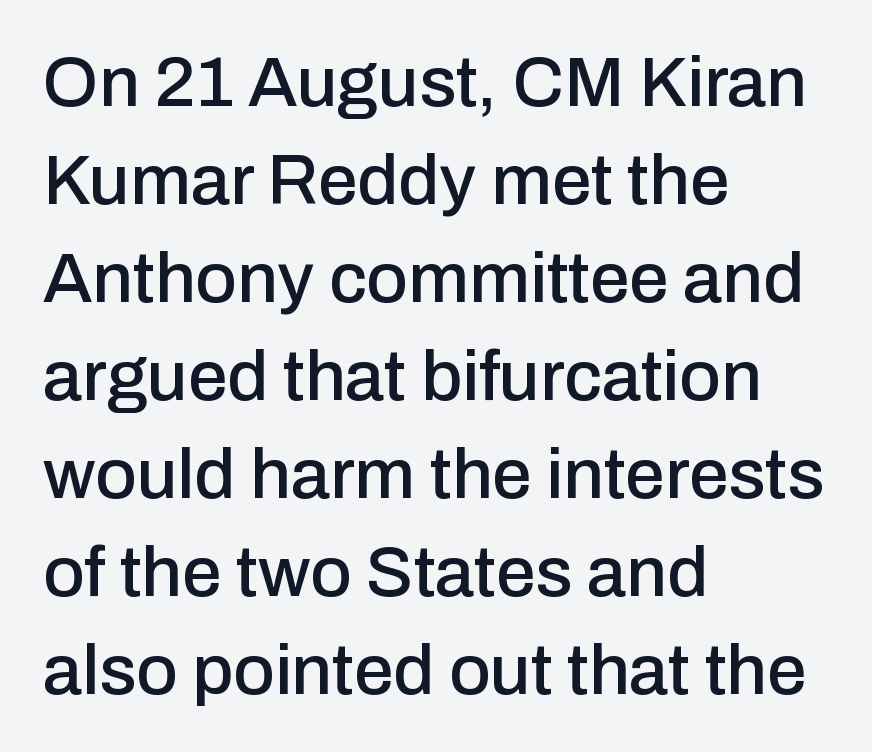
Q: Is the text italic (slanted)? A: No, it is upright.
Q: Is the typeface a serif or a sans-serif typeface? A: Sans-serif.
Q: Is the text underlined? A: No.
Q: How is the paragraph aligned? A: Left-aligned.
Q: Is the spacing between letters normal or unusually wide? A: Normal.
Q: Is the spacing between lines tight, normal or loose? A: Normal.
Q: Width (condensed, normal, or wide)? A: Normal.
Q: Stroke contrast? A: Low.
Q: x-height? A: Medium.
Q: Monospaced? A: No.
